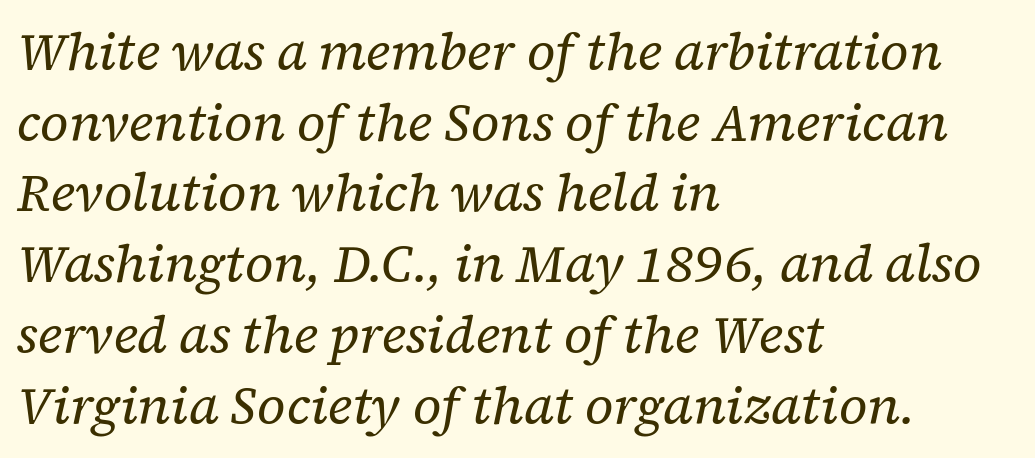
The image shows 52 px regular-weight serif type, italic (leaning right); set left-aligned, normal line spacing (1.36x), normal letter spacing, not underlined; low stroke contrast and a medium x-height.
